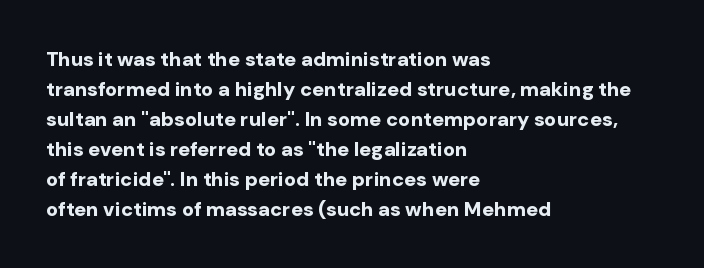
{"italic": "no", "bold": "yes", "underline": "no", "align": "left", "line_spacing": "normal", "line_spacing_ratio": 1.5, "letter_spacing": "normal", "letter_spacing_em": 0.0, "glyph_px": 20}
